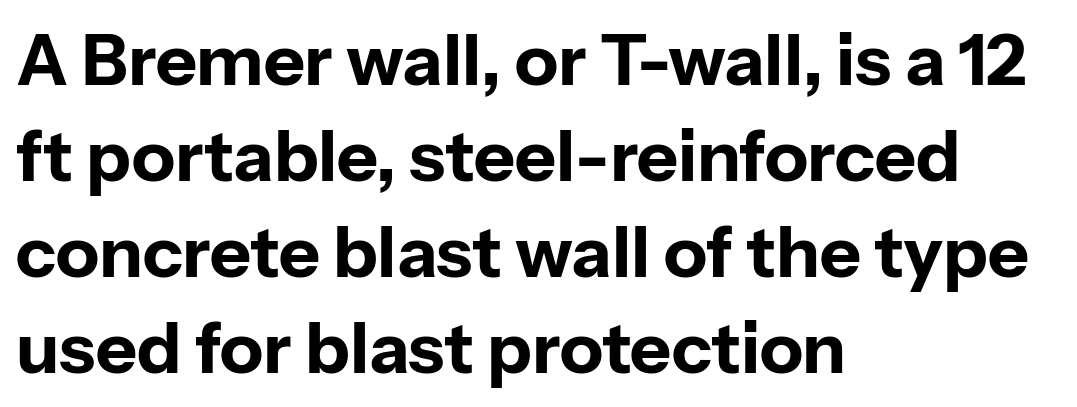
{"serif": "no", "italic": "no", "bold": "yes", "weight": "bold", "width": "normal", "stroke_contrast": "low", "x_height": "medium", "monospaced": "no", "underline": "no", "align": "left", "line_spacing": "normal", "line_spacing_ratio": 1.35, "letter_spacing": "normal", "letter_spacing_em": 0.0, "glyph_px": 71}
